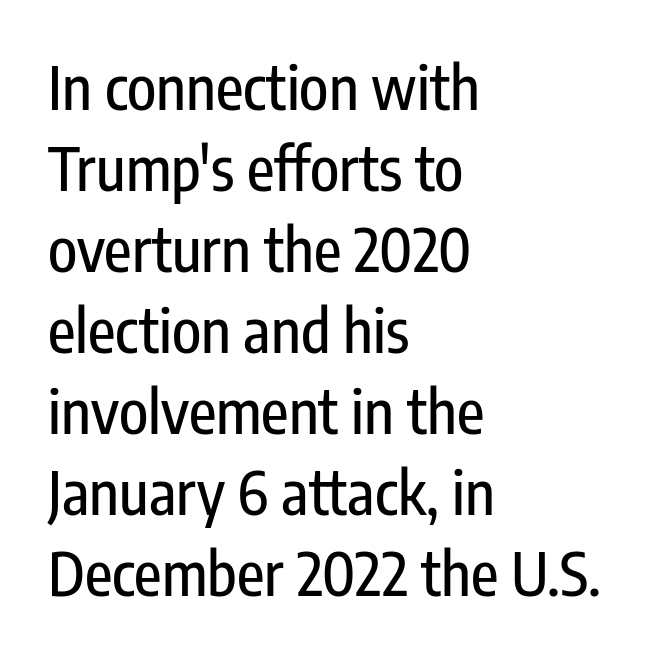
Typeset ragged right — the left edge is the straight one. Nothing sits at the stroke ends, so this counts as sans-serif. Looks like regular typesetting: each glyph gets only the width it needs. This sample uses an upright cut, with every glyph sitting square on the baseline. Baseline-to-baseline distance is the conventional proportion of letter height. Only glyphs here, with clear space below each row.
